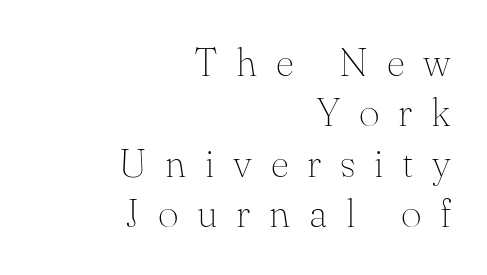
The image shows 40 px thin serif type, upright; set right-aligned, normal line spacing (1.26x), unusually wide letter spacing (+0.47 em), not underlined; medium stroke contrast and a small x-height.
